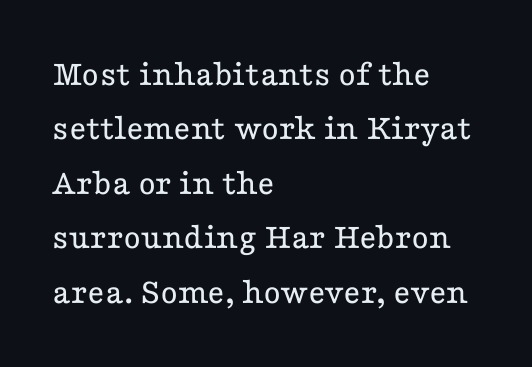
The image shows 37 px regular-weight, wide serif type, upright; set left-aligned, normal line spacing (1.47x), normal letter spacing, not underlined; low stroke contrast and a medium x-height.
